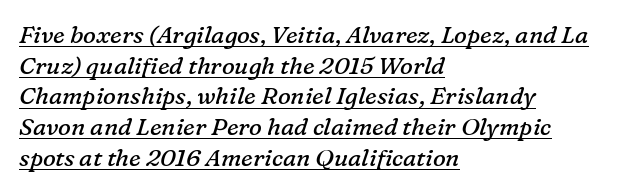
Nobody touched the tracking dial on this one. Stroke thickness stays within the range of a standard reading face or lighter. Is the block centered? No — it sits flush against the left margin. The lettering tilts uniformly, giving the passage an italic look. A normal amount of white space separates one row of letters from the next. Somebody hit Ctrl+U on this one — the words are underlined.
